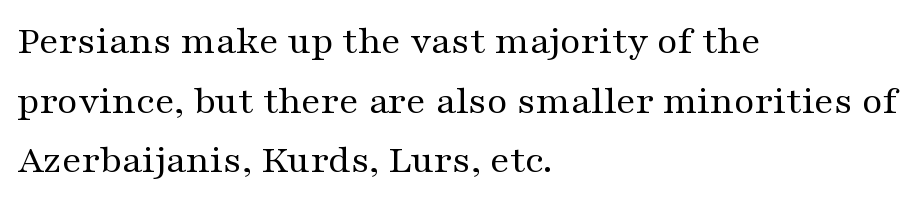
The image shows 40 px regular-weight, wide serif type, upright; set left-aligned, normal line spacing (1.49x), normal letter spacing, not underlined; medium stroke contrast and a medium x-height.
